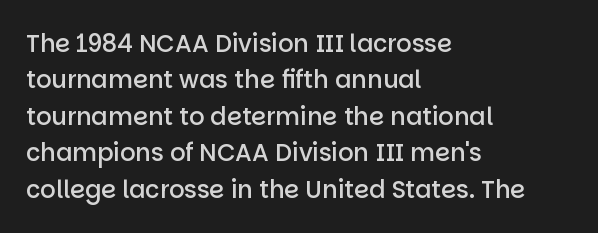
These lines keep a tight, regular rhythm from letter to letter. The foot of each line stays bare and open. The rag falls on the right side of this text block. The designer left line spacing at the default.
